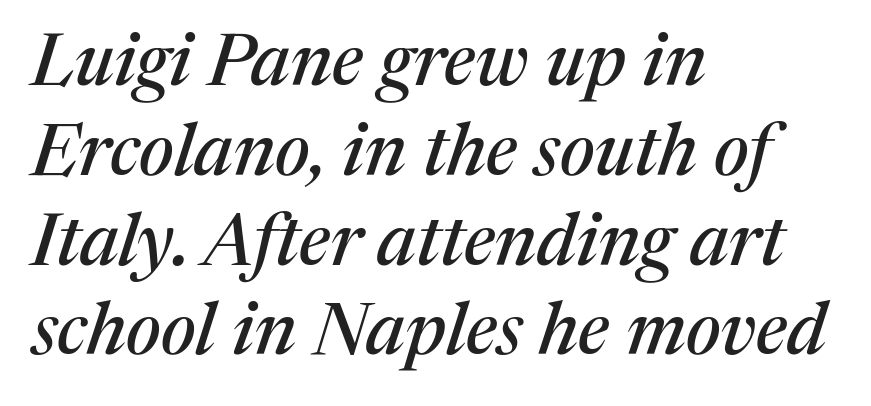
{"serif": "yes", "italic": "yes", "lean": "right", "slant_degrees": 17, "width": "normal", "stroke_contrast": "medium", "x_height": "medium", "monospaced": "no", "underline": "no", "align": "left", "line_spacing_ratio": 1.23, "letter_spacing": "normal", "letter_spacing_em": 0.0, "glyph_px": 73}
